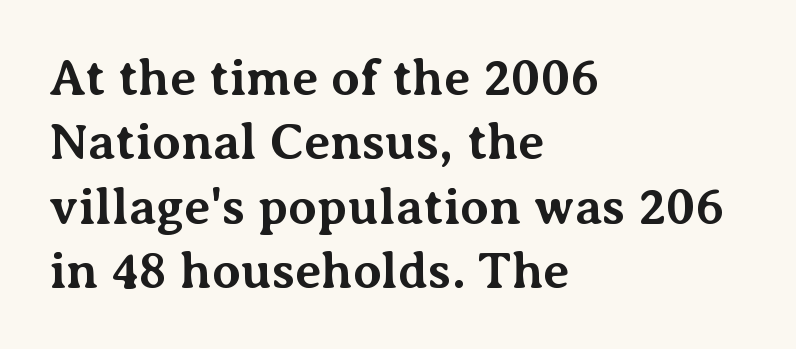
The image shows 51 px bold serif type, upright; set left-aligned, normal line spacing (1.26x), normal letter spacing, not underlined; medium stroke contrast and a medium x-height.
